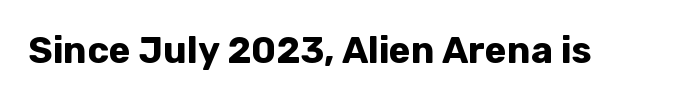
{"serif": "no", "italic": "no", "bold": "yes", "weight": "bold", "width": "normal", "stroke_contrast": "low", "x_height": "medium", "monospaced": "no", "underline": "no", "letter_spacing": "normal", "letter_spacing_em": 0.0, "glyph_px": 37}
